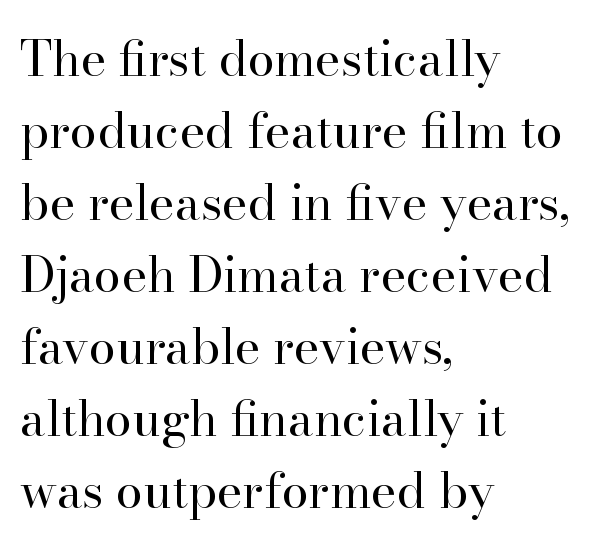
The image shows 49 px regular-weight serif type, upright; set left-aligned, normal line spacing (1.47x), normal letter spacing, not underlined; high stroke contrast and a small x-height.
